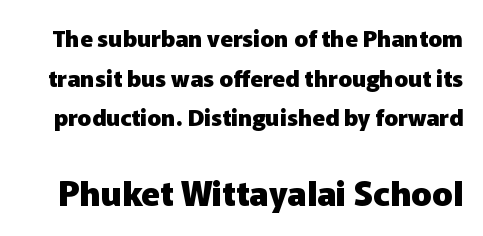
Proportional: the letters do not fall into vertical columns. Posture: straight, roman, zero tilt. Weight: bold. Each row of text sits above clean, open space.
